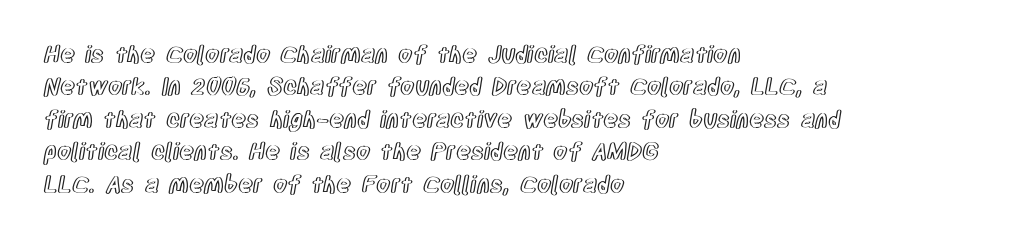
Q: Is the text italic (slanted)? A: Yes.
Q: Is the text underlined? A: No.
Q: How is the paragraph aligned? A: Left-aligned.
Q: Is the spacing between letters normal or unusually wide? A: Normal.
Q: Is the spacing between lines tight, normal or loose? A: Normal.
